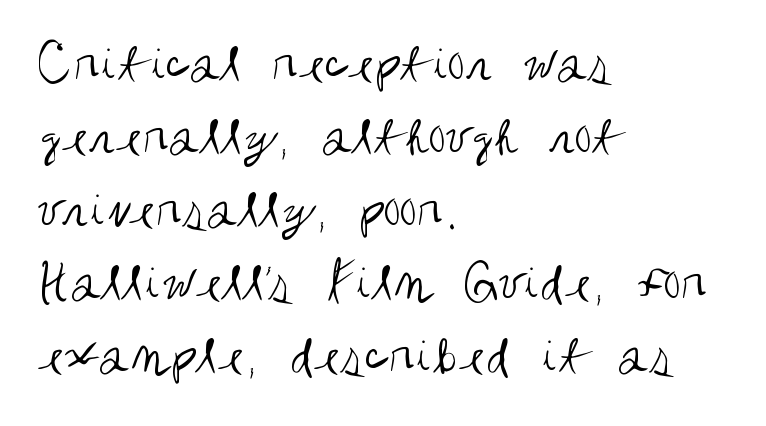
{"serif": "no", "bold": "no", "weight": "regular", "width": "condensed", "stroke_contrast": "medium", "x_height": "large", "monospaced": "no", "underline": "no", "align": "left", "line_spacing": "normal", "line_spacing_ratio": 1.26, "letter_spacing": "normal", "letter_spacing_em": 0.0, "glyph_px": 58}
